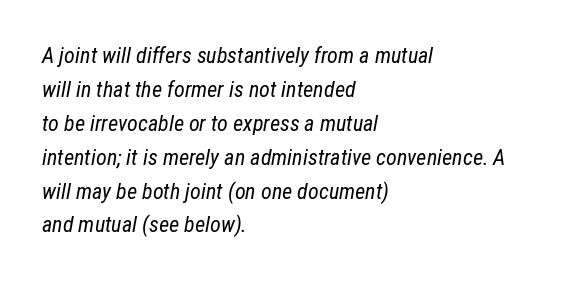
The image shows 22 px text type, italic (leaning right); set left-aligned, normal line spacing (1.54x), normal letter spacing, not underlined.
